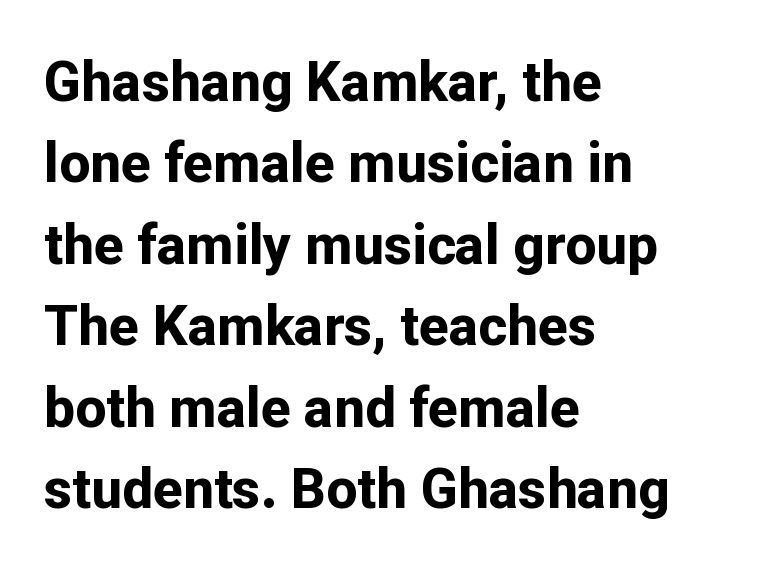
The lines in this sample share a left origin and differ only in where they stop. The sample has been set heavy, in full bold. Between one letter and the next there's only the usual sliver of space. Observe the absence of serifs on each vertical stroke in this sample. No italicization has been applied; the sample stays upright. Regular leading.
